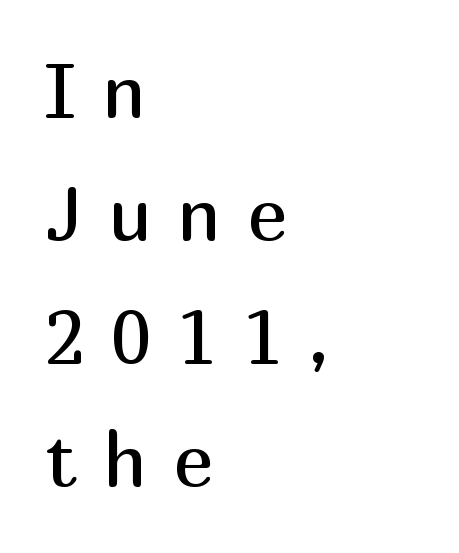
{"serif": "no", "italic": "no", "bold": "no", "weight": "regular", "width": "normal", "stroke_contrast": "medium", "x_height": "medium", "monospaced": "no", "underline": "no", "align": "left", "line_spacing": "normal", "line_spacing_ratio": 1.64, "letter_spacing": "wide", "letter_spacing_em": 0.35, "glyph_px": 75}
